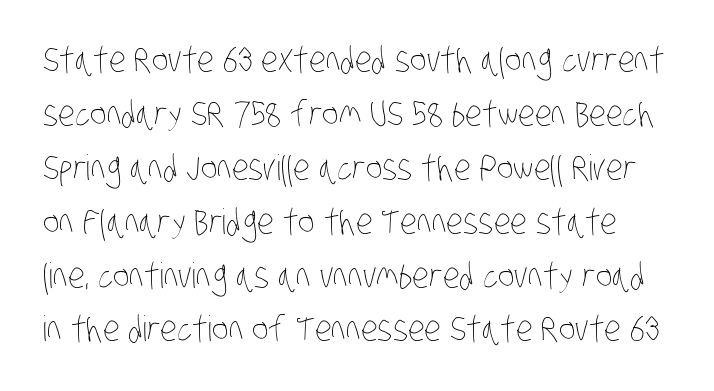
The image shows 35 px thin, condensed type; set normal line spacing (1.54x), normal letter spacing, not underlined; low stroke contrast and a large x-height.
